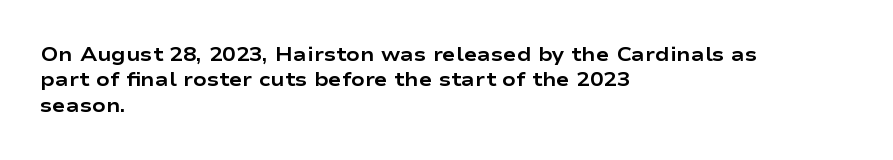
The image shows 20 px bold type, upright; set left-aligned, normal line spacing (1.27x), normal letter spacing, not underlined.
